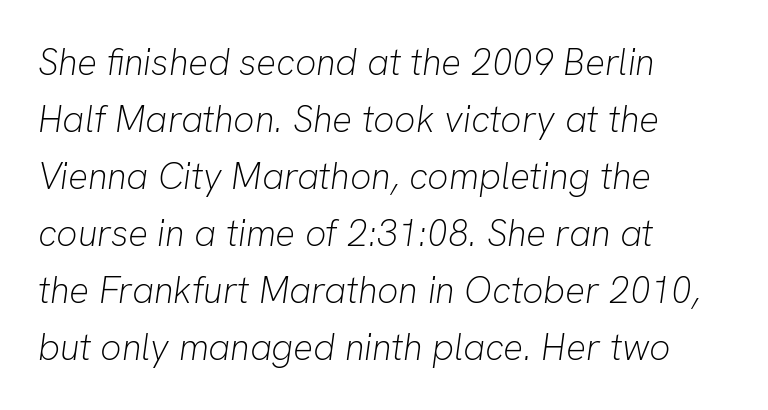
Q: Is the text bold? A: No.
Q: Is the text italic (slanted)? A: Yes, it leans right by about 8 degrees.
Q: Is the text underlined? A: No.
Q: How is the paragraph aligned? A: Left-aligned.
Q: Is the spacing between letters normal or unusually wide? A: Normal.
Q: Is the spacing between lines tight, normal or loose? A: Normal.
Q: Width (condensed, normal, or wide)? A: Normal.
Q: Stroke contrast? A: Low.
Q: x-height? A: Medium.
Q: Monospaced? A: No.
